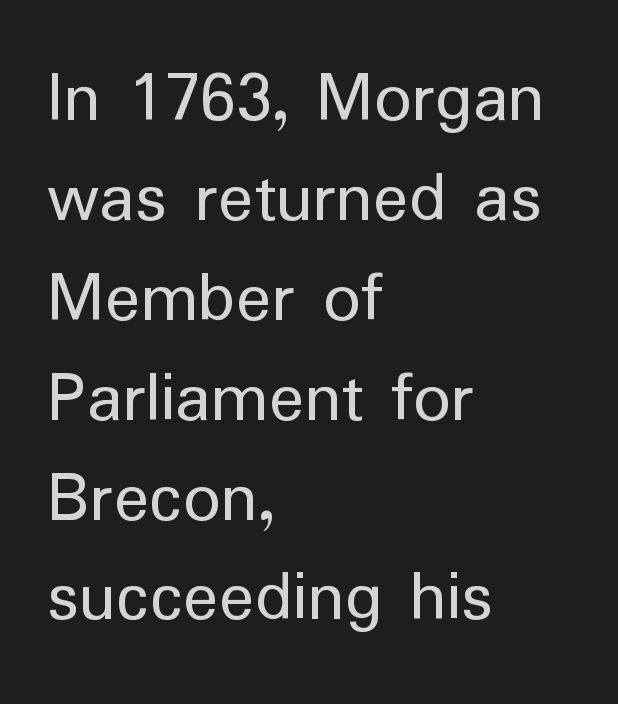
The paragraph has a hard left edge and a soft right edge. Is this a fixed-width face? No — the glyphs have proportional, varying widths. Stroke mass is kept to a normal reading level or below. Check under the words: just untouched page. Regarding leading, the lines here are spaced in the standard way.
